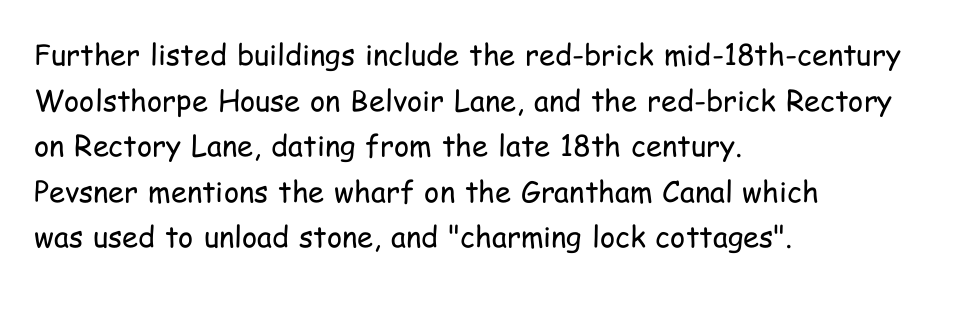
Q: Is the text bold? A: No.
Q: Is the text italic (slanted)? A: No, it is upright.
Q: Is the typeface a serif or a sans-serif typeface? A: Sans-serif.
Q: Is the text underlined? A: No.
Q: How is the paragraph aligned? A: Left-aligned.
Q: Is the spacing between letters normal or unusually wide? A: Normal.
Q: Is the spacing between lines tight, normal or loose? A: Normal.
Q: Width (condensed, normal, or wide)? A: Condensed.
Q: Stroke contrast? A: Low.
Q: x-height? A: Medium.
Q: Monospaced? A: No.
